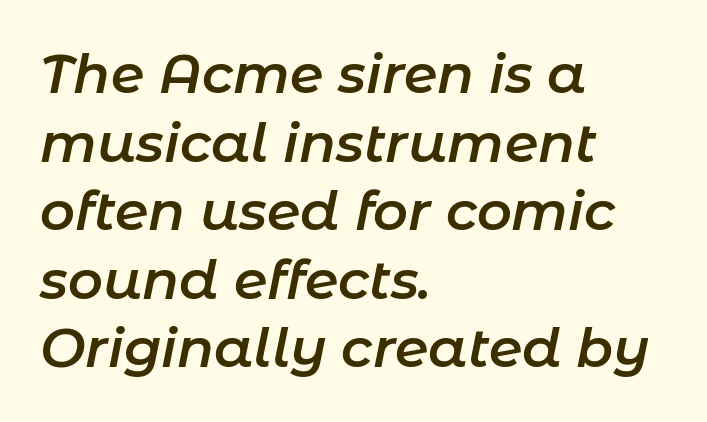
Do the characters align in a grid? No, the font is proportional. The zone under the glyphs is completely vacant. Weight check: semibold — heavier than regular, not quite bold. The ragged edge is on the right, which tells us the setting is flush left.
